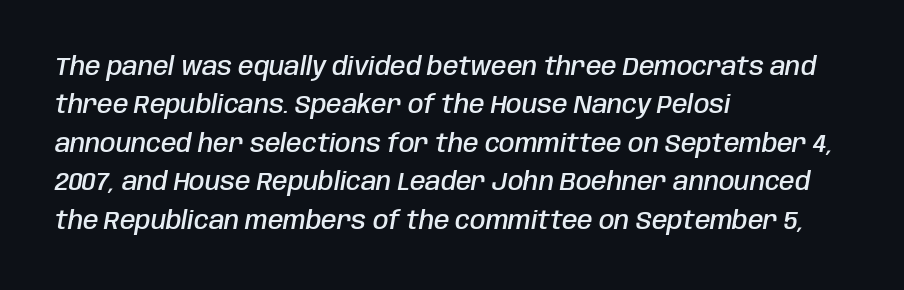
Q: Is the text bold? A: Semi-bold.
Q: Is the text italic (slanted)? A: Yes, it leans right by about 10 degrees.
Q: Is the text underlined? A: No.
Q: How is the paragraph aligned? A: Left-aligned.
Q: Is the spacing between letters normal or unusually wide? A: Normal.
Q: Is the spacing between lines tight, normal or loose? A: Normal.
